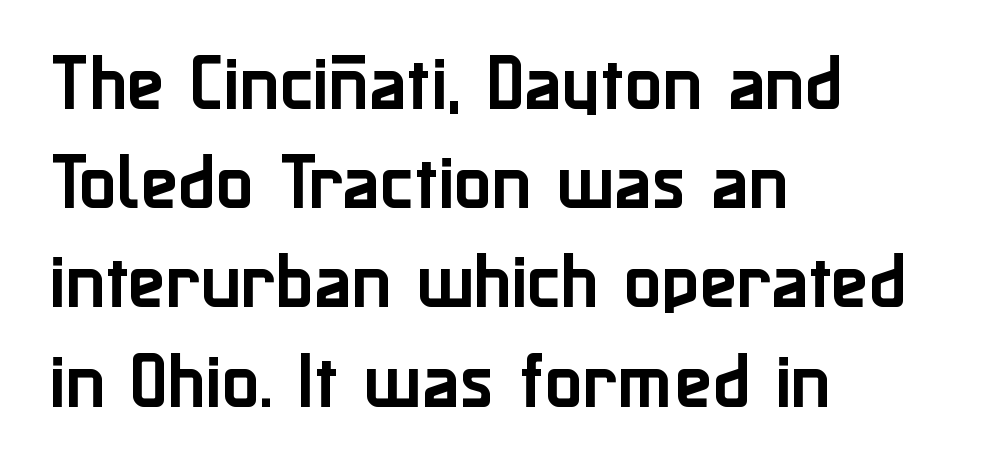
Q: Is the text italic (slanted)? A: No, it is upright.
Q: Is the typeface a serif or a sans-serif typeface? A: Sans-serif.
Q: Is the text underlined? A: No.
Q: How is the paragraph aligned? A: Left-aligned.
Q: Is the spacing between letters normal or unusually wide? A: Normal.
Q: Is the spacing between lines tight, normal or loose? A: Normal.
Q: Width (condensed, normal, or wide)? A: Normal.
Q: Stroke contrast? A: Low.
Q: x-height? A: Medium.
Q: Monospaced? A: No.
